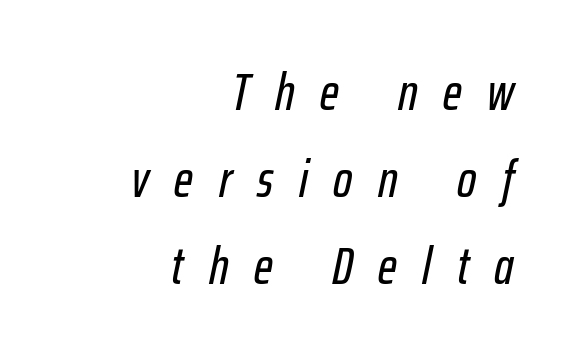
{"italic": "yes", "lean": "right", "slant_degrees": 12, "width": "condensed", "stroke_contrast": "low", "x_height": "medium", "monospaced": "no", "underline": "no", "align": "right", "line_spacing_ratio": 1.71, "letter_spacing": "wide", "letter_spacing_em": 0.5, "glyph_px": 51}
